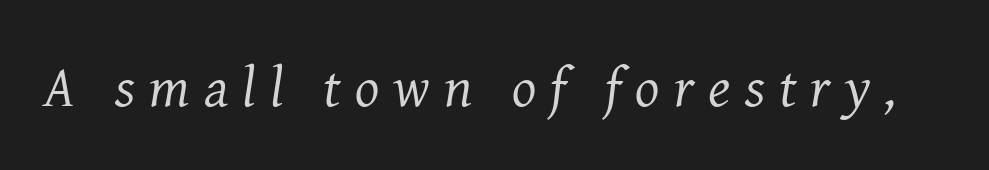
The image shows 57 px regular-weight serif type, italic (leaning right); set unusually wide letter spacing (+0.25 em), not underlined; medium stroke contrast and a medium x-height.
